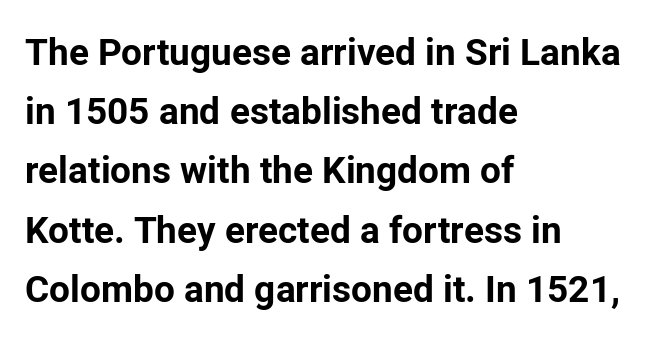
{"serif": "no", "italic": "no", "bold": "yes", "weight": "bold", "width": "normal", "stroke_contrast": "low", "x_height": "medium", "monospaced": "no", "underline": "no", "align": "left", "line_spacing": "normal", "line_spacing_ratio": 1.6, "letter_spacing": "normal", "letter_spacing_em": 0.0, "glyph_px": 37}
